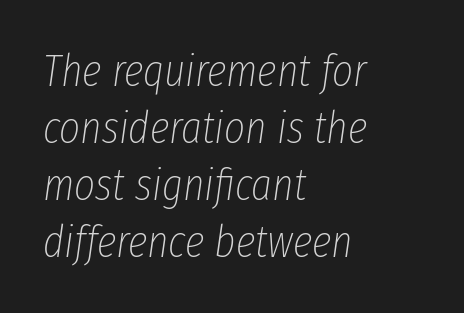
Character widths vary here, with narrow letters taking less room than wide ones. Characters follow at the spacing the type designer built in. These lines were composed using italics. Notice how the passage keeps a crisp vertical edge on the left only. Counters stay open thanks to moderate or lighter strokes.
